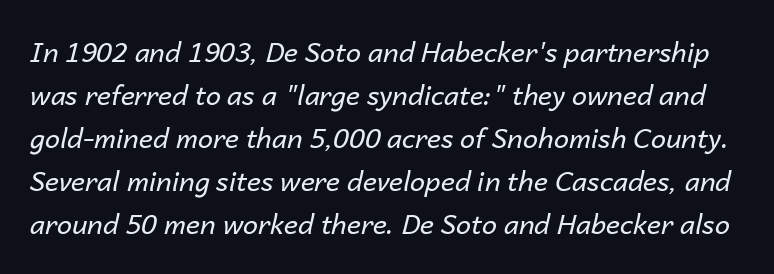
The image shows 27 px text type, italic (leaning right); set normal line spacing (1.59x), normal letter spacing, not underlined.
